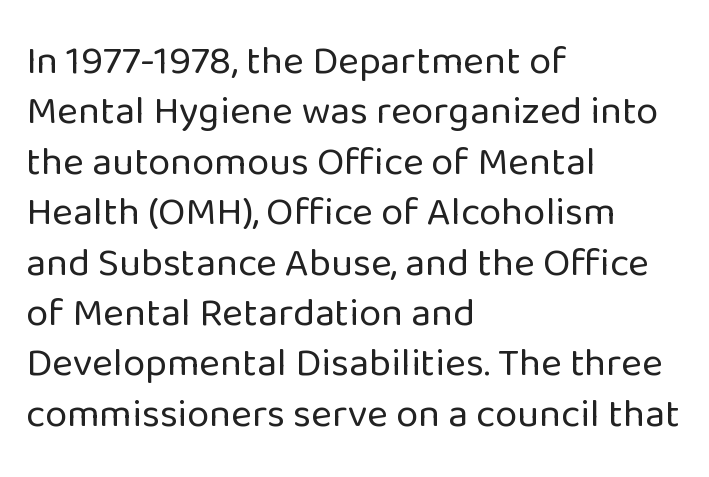
{"serif": "no", "italic": "no", "bold": "no", "weight": "regular", "width": "normal", "stroke_contrast": "low", "x_height": "medium", "monospaced": "no", "underline": "no", "align": "left", "line_spacing": "normal", "line_spacing_ratio": 1.26, "letter_spacing": "normal", "letter_spacing_em": 0.0, "glyph_px": 40}
